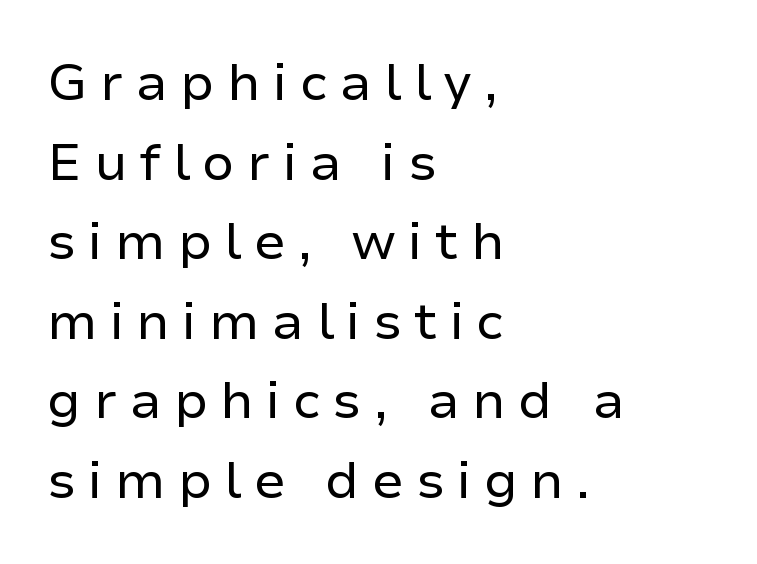
Q: Is the text bold? A: No.
Q: Is the text italic (slanted)? A: No, it is upright.
Q: Is the typeface a serif or a sans-serif typeface? A: Sans-serif.
Q: Is the text underlined? A: No.
Q: How is the paragraph aligned? A: Left-aligned.
Q: Is the spacing between letters normal or unusually wide? A: Unusually wide.
Q: Is the spacing between lines tight, normal or loose? A: Normal.
Q: Width (condensed, normal, or wide)? A: Normal.
Q: Stroke contrast? A: Low.
Q: x-height? A: Medium.
Q: Monospaced? A: No.
